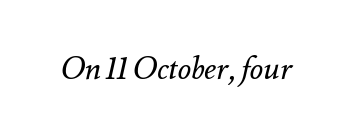
The image shows 31 px regular-weight type, italic (leaning right); set normal letter spacing, not underlined; medium stroke contrast and a small x-height.
